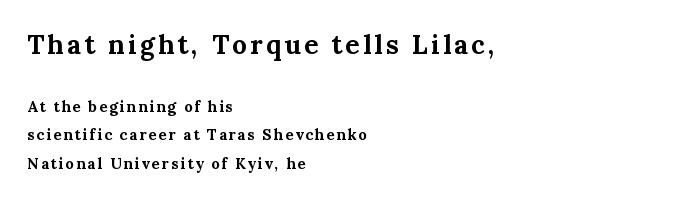
{"italic": "no", "bold": "yes", "underline": "no", "align": "left", "line_spacing_ratio": 1.87, "larger_block": "first", "size_ratio": 1.73, "glyph_px": 26}
